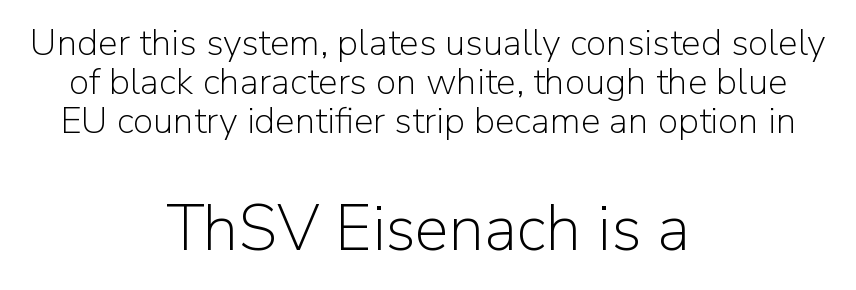
The image shows 64 px light sans-serif type, upright; set centered, tight line spacing (1.05x), normal letter spacing, not underlined; the second (bottom) block is 1.73x larger; low stroke contrast and a medium x-height.
